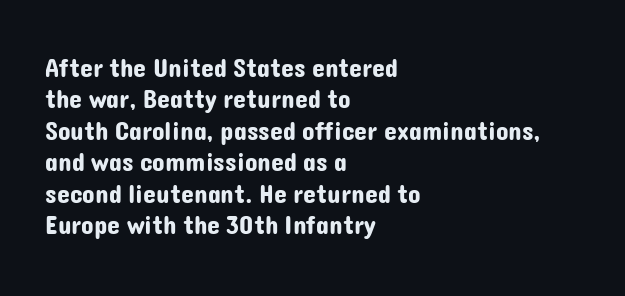
Q: Is the text italic (slanted)? A: No, it is upright.
Q: Is the text underlined? A: No.
Q: How is the paragraph aligned? A: Left-aligned.
Q: Is the spacing between letters normal or unusually wide? A: Normal.
